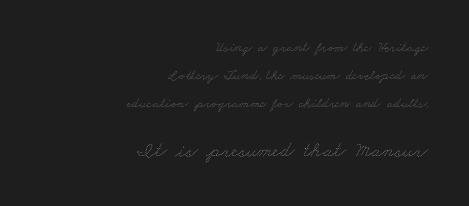
The image shows 21 px text type; set right-aligned, loose line spacing (2.01x), normal letter spacing, not underlined; the second (bottom) block is 1.5x larger.
